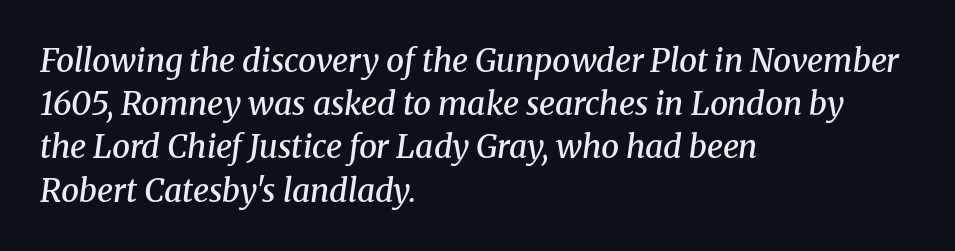
{"serif": "yes", "italic": "yes", "lean": "right", "slant_degrees": 8, "bold": "semi", "weight": "semibold", "width": "normal", "stroke_contrast": "medium", "x_height": "medium", "monospaced": "no", "underline": "no", "align": "left", "line_spacing": "normal", "line_spacing_ratio": 1.35, "letter_spacing": "normal", "letter_spacing_em": 0.0, "glyph_px": 32}
